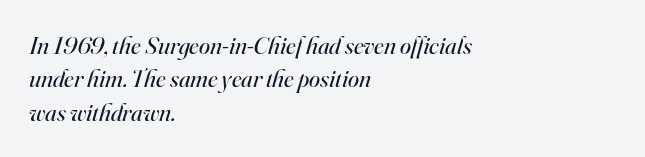
Q: Is the text bold? A: No.
Q: Is the text italic (slanted)? A: Yes, it leans right by about 16 degrees.
Q: Is the text underlined? A: No.
Q: How is the paragraph aligned? A: Left-aligned.
Q: Is the spacing between letters normal or unusually wide? A: Normal.
Q: Is the spacing between lines tight, normal or loose? A: Normal.
